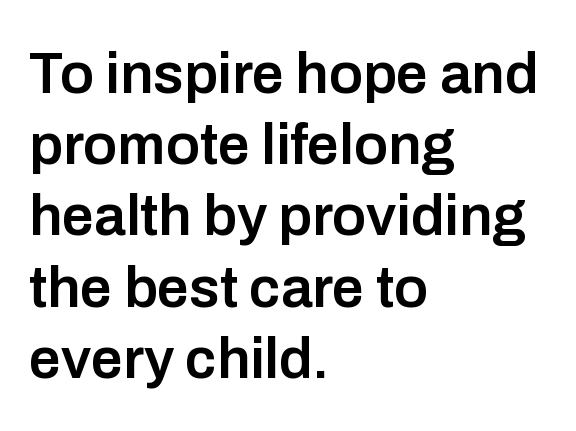
The image shows 57 px semibold sans-serif type, upright; set left-aligned, normal line spacing (1.25x), normal letter spacing, not underlined; low stroke contrast and a medium x-height.
